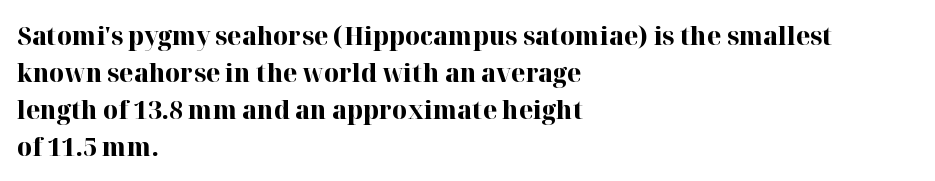
{"italic": "no", "bold": "yes", "underline": "no", "align": "left", "line_spacing": "normal", "line_spacing_ratio": 1.42, "letter_spacing": "normal", "letter_spacing_em": 0.0, "glyph_px": 26}
